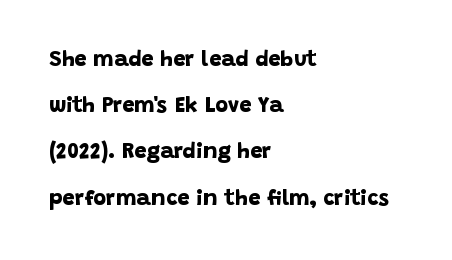
The image shows 22 px bold type; set left-aligned, loose line spacing (2.1x), normal letter spacing, not underlined.
